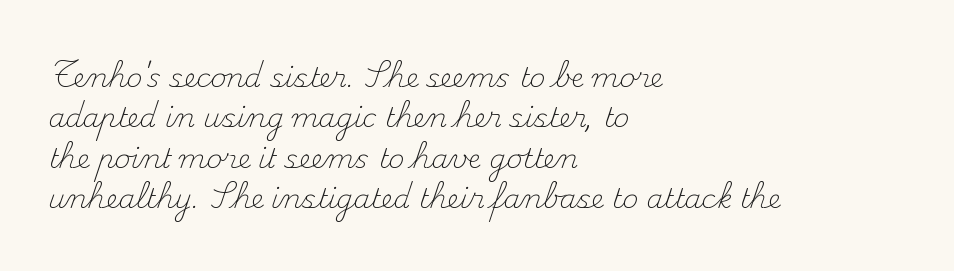
The passage shown stacks its lines at a standard gap. Students, note that the glyphs here touch the page at normal intervals. This reads as an unemphasized weight, regular at the heaviest. Typeset ragged right — the left edge is the straight one.
